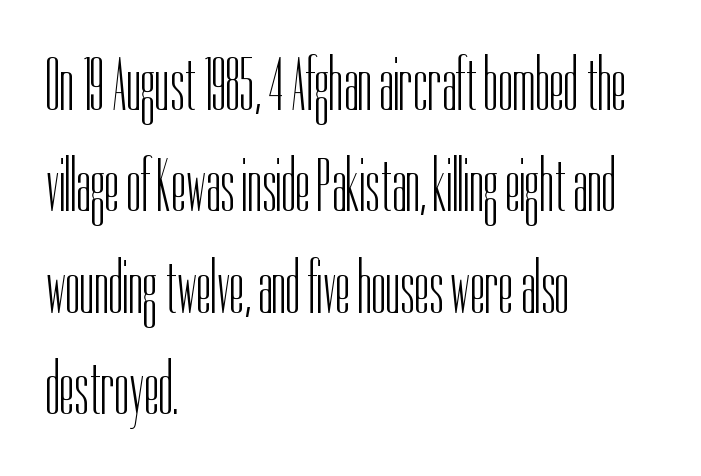
{"serif": "no", "italic": "no", "bold": "no", "weight": "light", "width": "condensed", "stroke_contrast": "low", "x_height": "medium", "monospaced": "no", "underline": "no", "align": "left", "line_spacing": "normal", "line_spacing_ratio": 1.37, "letter_spacing": "normal", "letter_spacing_em": 0.0, "glyph_px": 74}
